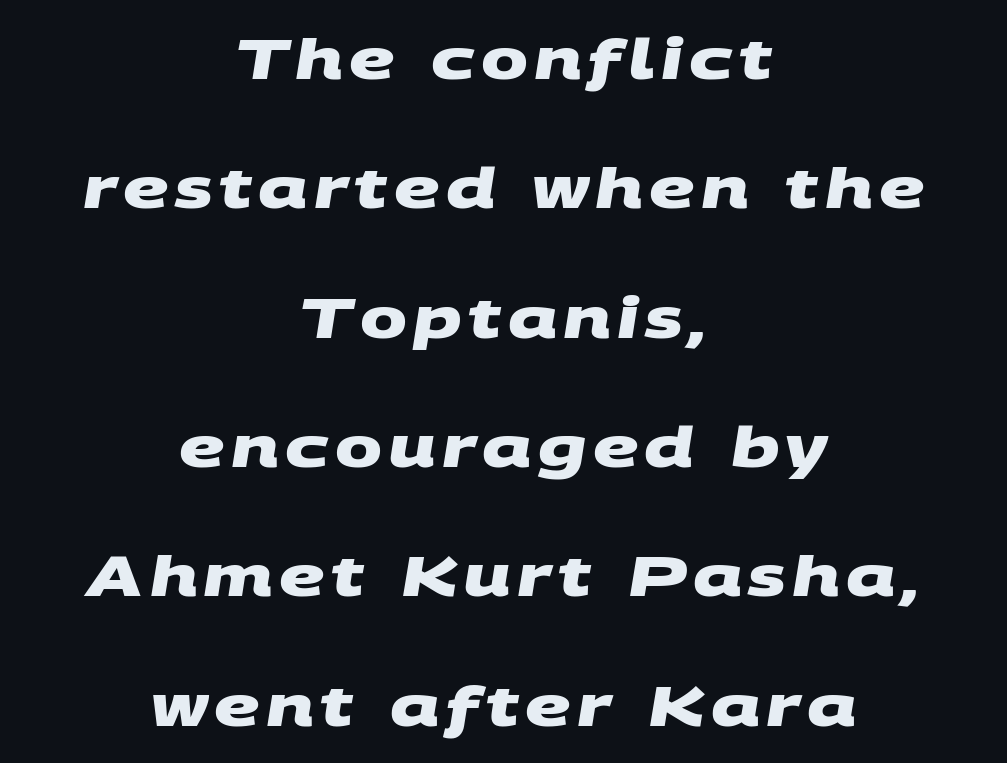
Think of a printed novel: that variable character pitch is what you see here. Reading down the block, each line starts at a different indent, mirrored at its end. The glyphs are unaccompanied by any horizontal stroke below them. The glyphs in this specimen are sans serif. Look at the stroke-to-counter ratio: heavy, a bold. Baseline-to-baseline distance is far greater than the letter height.
